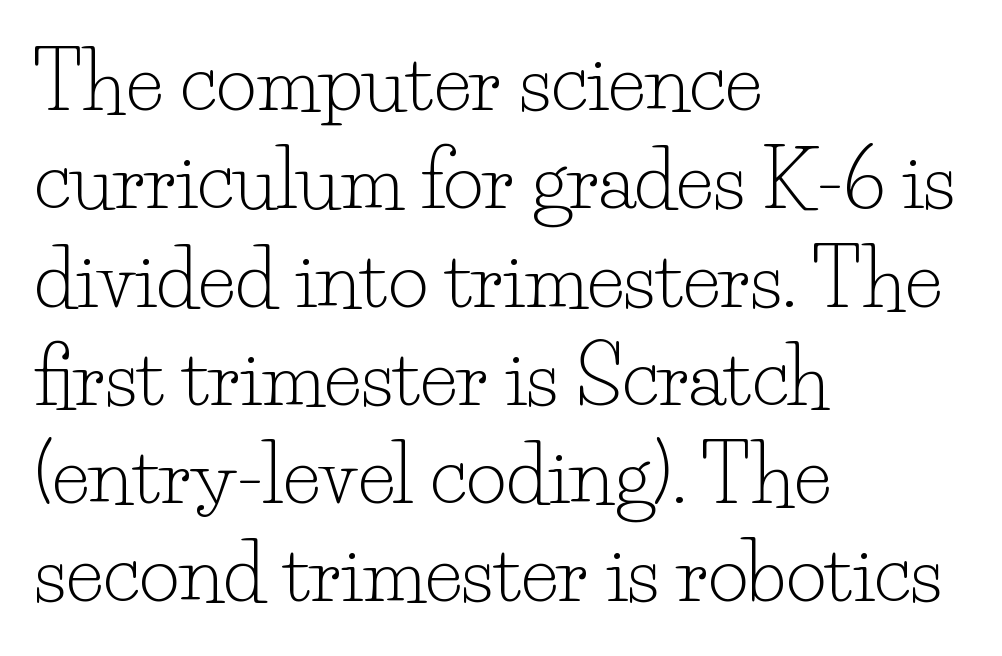
The image shows 78 px light serif type, upright; set left-aligned, normal line spacing (1.26x), normal letter spacing, not underlined; low stroke contrast and a small x-height.
